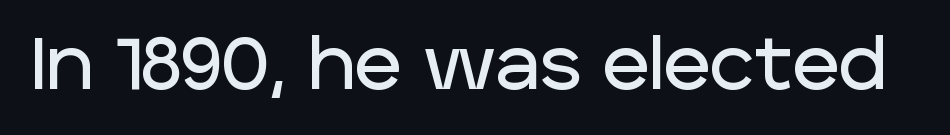
Q: Is the text italic (slanted)? A: No, it is upright.
Q: Is the typeface a serif or a sans-serif typeface? A: Sans-serif.
Q: Is the text underlined? A: No.
Q: Is the spacing between letters normal or unusually wide? A: Normal.
Q: Width (condensed, normal, or wide)? A: Normal.
Q: Stroke contrast? A: Low.
Q: x-height? A: Large.
Q: Monospaced? A: No.
